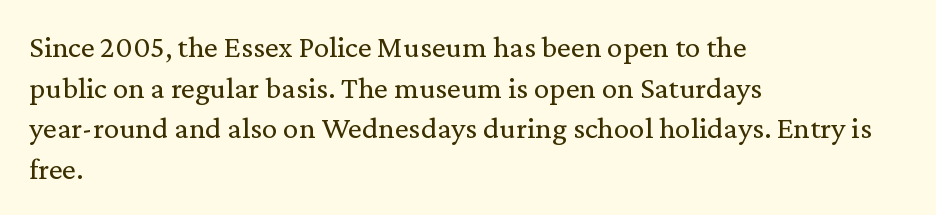
{"serif": "yes", "italic": "no", "bold": "no", "weight": "regular", "width": "normal", "stroke_contrast": "low", "x_height": "medium", "monospaced": "no", "underline": "no", "align": "left", "line_spacing": "normal", "line_spacing_ratio": 1.31, "letter_spacing": "normal", "letter_spacing_em": 0.0, "glyph_px": 31}
